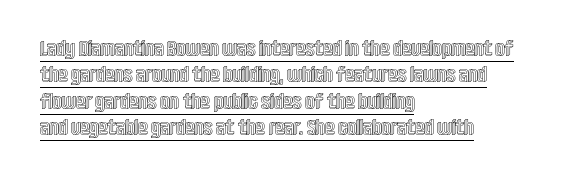
The image shows 21 px text type, upright; set left-aligned, normal line spacing (1.26x), normal letter spacing, underlined.
